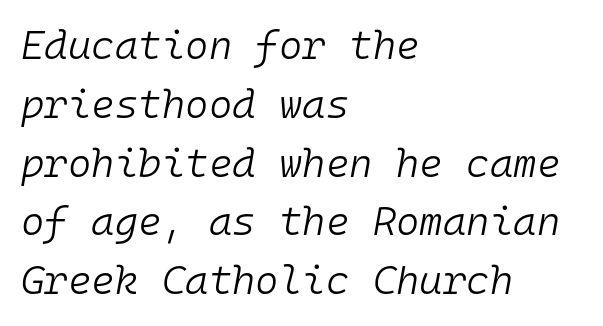
The image shows 40 px light type, italic (leaning right), monospaced; set left-aligned, normal line spacing (1.47x), normal letter spacing, not underlined; low stroke contrast and a medium x-height.
